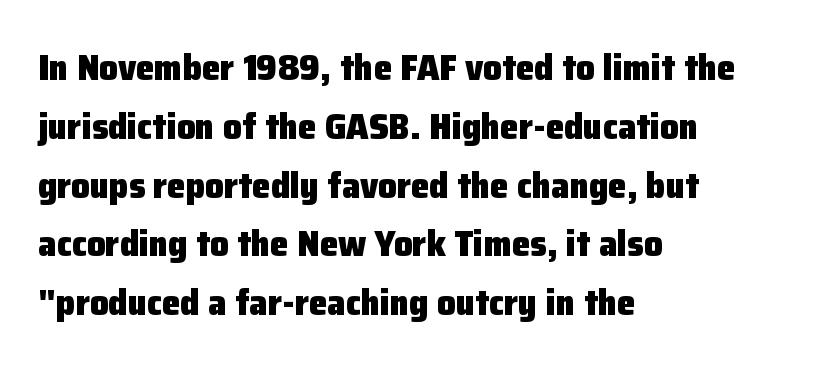
Evenly set lines give the paragraph a standard silhouette. Each letter keeps its own natural width here, so spacing adapts to shape. Note: no serifs on the glyphs. A full-strength bold gives these letters their thick strokes.
